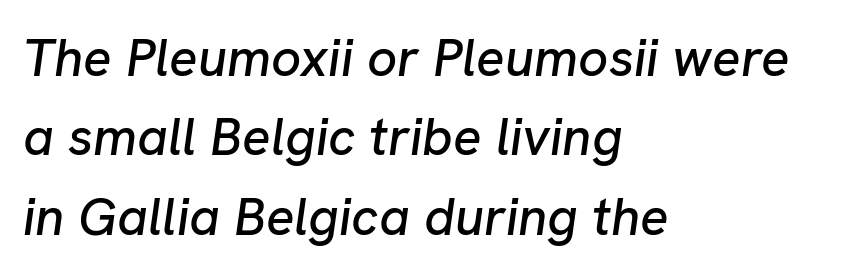
Q: Is the text italic (slanted)? A: Yes, it leans right by about 8 degrees.
Q: Is the text underlined? A: No.
Q: How is the paragraph aligned? A: Left-aligned.
Q: Is the spacing between letters normal or unusually wide? A: Normal.
Q: Is the spacing between lines tight, normal or loose? A: Normal.
Q: Width (condensed, normal, or wide)? A: Normal.
Q: Stroke contrast? A: Low.
Q: x-height? A: Medium.
Q: Monospaced? A: No.
